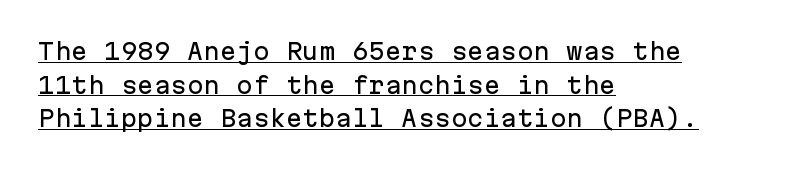
Q: Is the text italic (slanted)? A: No, it is upright.
Q: Is the text underlined? A: Yes.
Q: How is the paragraph aligned? A: Left-aligned.
Q: Is the spacing between letters normal or unusually wide? A: Normal.
Q: Is the spacing between lines tight, normal or loose? A: Normal.
